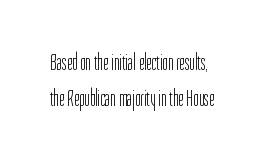
Compared with typical paragraphs, the rows here are spaced about the same. The letterforms sit at book weight or below. Ascenders rise straight up at ninety degrees. The lines are quadded left. Check the space under the baseline: it is left empty. Tracking value appears to be zero — textbook default spacing.
